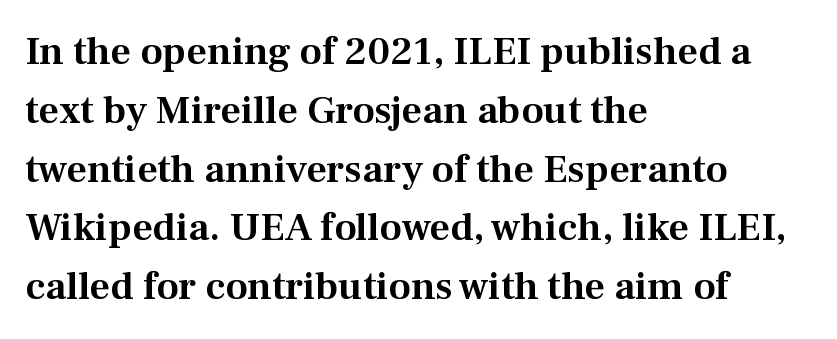
The image shows 40 px serif type, upright; set left-aligned, normal line spacing (1.47x), normal letter spacing, not underlined; medium stroke contrast and a medium x-height.
